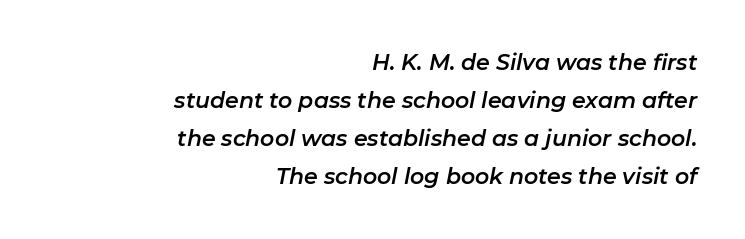
{"italic": "yes", "lean": "right", "slant_degrees": 11, "underline": "no", "align": "right", "line_spacing_ratio": 1.73, "letter_spacing": "normal", "letter_spacing_em": 0.0, "glyph_px": 22}
